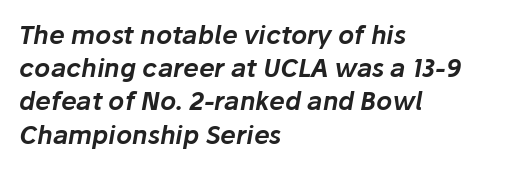
{"italic": "yes", "lean": "right", "slant_degrees": 10, "underline": "no", "align": "left", "line_spacing": "normal", "line_spacing_ratio": 1.33, "letter_spacing": "normal", "letter_spacing_em": 0.0, "glyph_px": 25}
